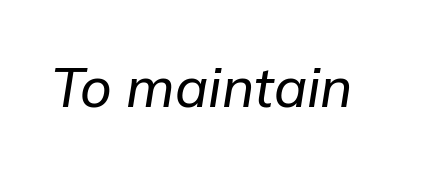
{"italic": "yes", "lean": "right", "slant_degrees": 9, "width": "normal", "stroke_contrast": "low", "x_height": "medium", "monospaced": "no", "underline": "no", "letter_spacing": "normal", "letter_spacing_em": 0.0, "glyph_px": 55}
